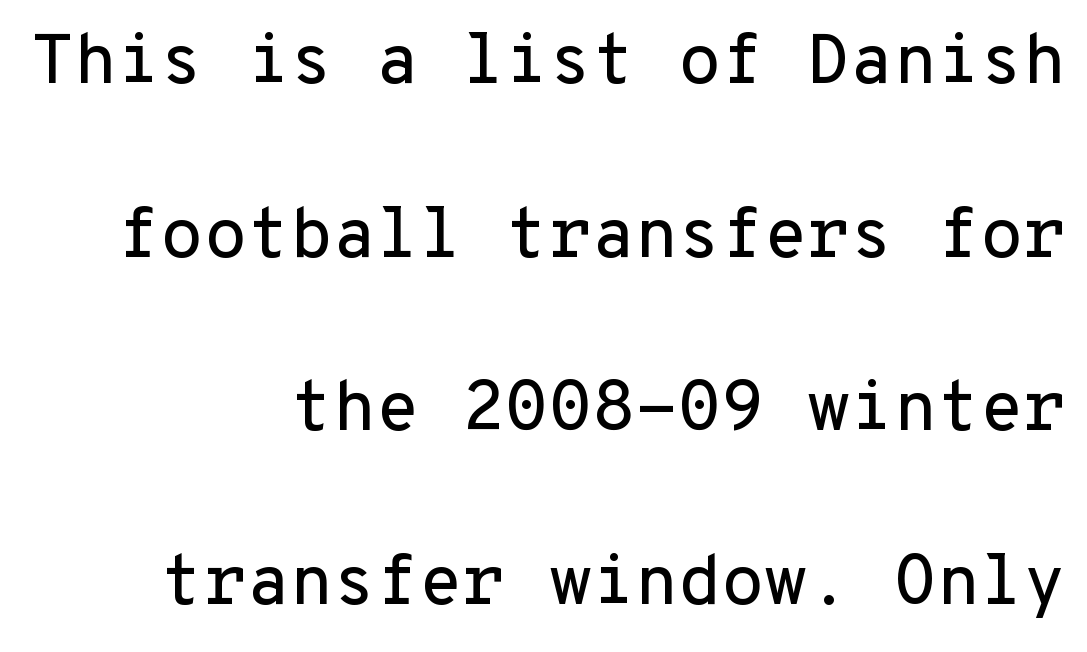
The image shows 70 px sans-serif type, upright, monospaced; set right-aligned, loose line spacing (2.48x), normal letter spacing, not underlined; low stroke contrast and a medium x-height.
